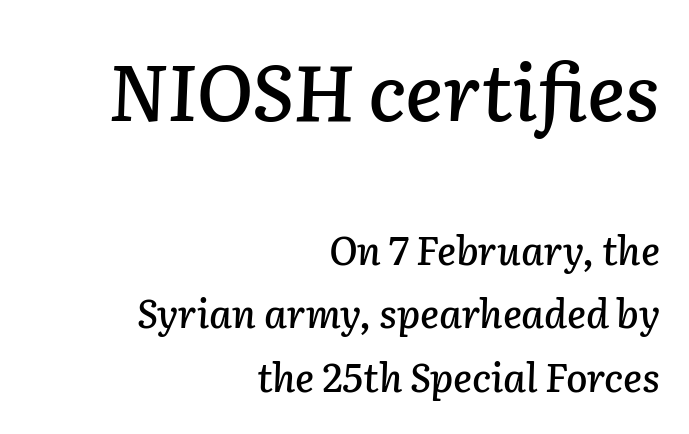
{"italic": "yes", "lean": "right", "slant_degrees": 2, "width": "normal", "stroke_contrast": "low", "x_height": "medium", "monospaced": "no", "underline": "no", "align": "right", "line_spacing": "normal", "line_spacing_ratio": 1.63, "letter_spacing": "normal", "letter_spacing_em": 0.0, "larger_block": "first", "size_ratio": 2.0, "glyph_px": 78}
